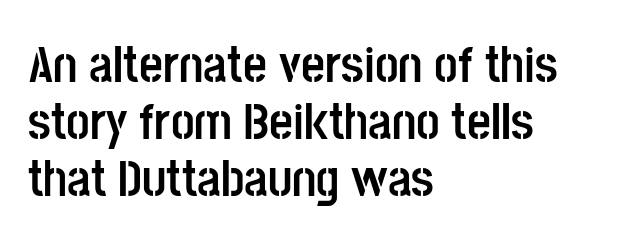
Q: Is the text bold? A: Yes.
Q: Is the text italic (slanted)? A: No, it is upright.
Q: Is the typeface a serif or a sans-serif typeface? A: Sans-serif.
Q: Is the text underlined? A: No.
Q: How is the paragraph aligned? A: Left-aligned.
Q: Is the spacing between letters normal or unusually wide? A: Normal.
Q: Is the spacing between lines tight, normal or loose? A: Tight.
Q: Width (condensed, normal, or wide)? A: Condensed.
Q: Stroke contrast? A: Low.
Q: x-height? A: Large.
Q: Monospaced? A: No.
